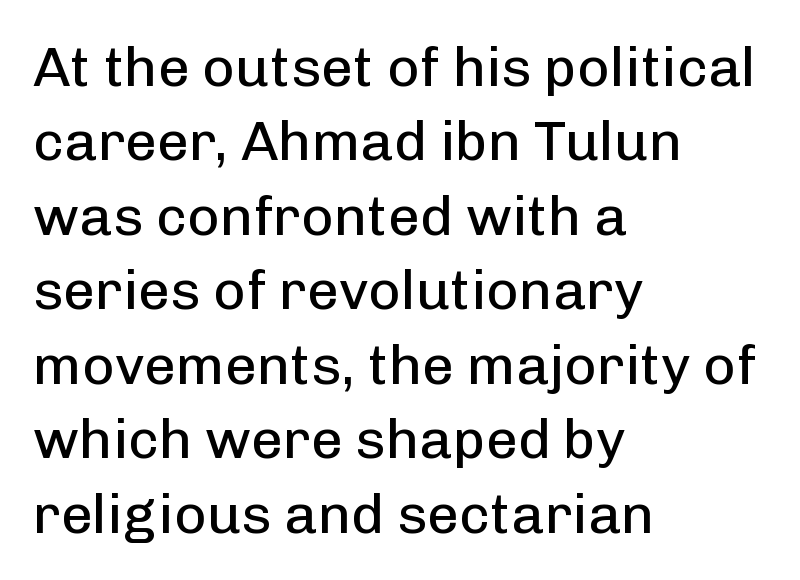
{"serif": "no", "italic": "no", "bold": "no", "weight": "regular", "width": "normal", "stroke_contrast": "low", "x_height": "medium", "monospaced": "no", "underline": "no", "align": "left", "line_spacing": "normal", "line_spacing_ratio": 1.33, "letter_spacing": "normal", "letter_spacing_em": 0.0, "glyph_px": 56}
